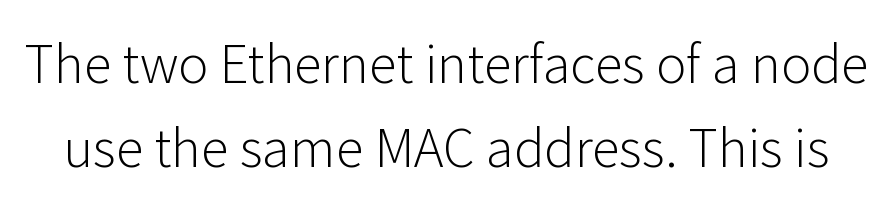
{"serif": "no", "italic": "no", "bold": "no", "weight": "light", "width": "normal", "stroke_contrast": "low", "x_height": "medium", "monospaced": "no", "underline": "no", "line_spacing": "normal", "line_spacing_ratio": 1.64, "letter_spacing": "normal", "letter_spacing_em": 0.0, "glyph_px": 51}
